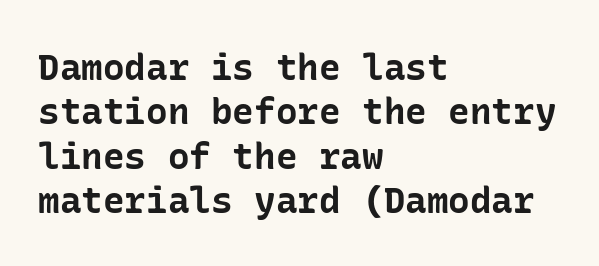
Nope, not italic — everything's standing straight. The typesetter chose a ragged-right arrangement here. You'd pick this weight for a headline — it's a proper bold. Glyph-to-glyph distance matches everyday printed text. Bare-footed words on every line.
